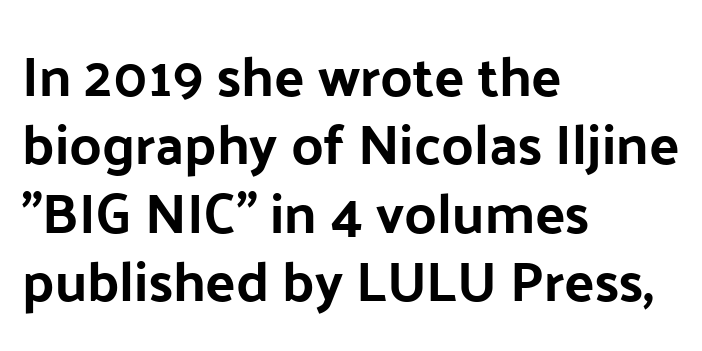
The image shows 56 px bold sans-serif type, upright; set left-aligned, line spacing 1.22x, normal letter spacing, not underlined; low stroke contrast and a medium x-height.
